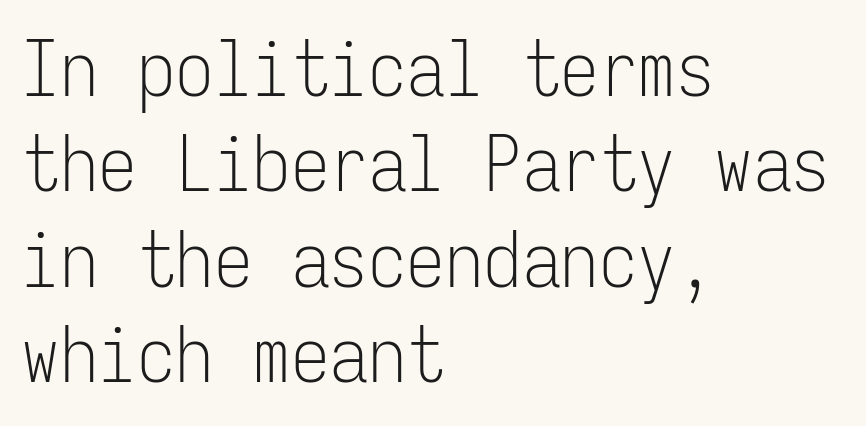
Q: Is the text bold? A: No.
Q: Is the text italic (slanted)? A: No, it is upright.
Q: Is the typeface a serif or a sans-serif typeface? A: Sans-serif.
Q: Is the text underlined? A: No.
Q: How is the paragraph aligned? A: Left-aligned.
Q: Is the spacing between letters normal or unusually wide? A: Normal.
Q: Width (condensed, normal, or wide)? A: Condensed.
Q: Stroke contrast? A: Low.
Q: x-height? A: Medium.
Q: Monospaced? A: Yes.
